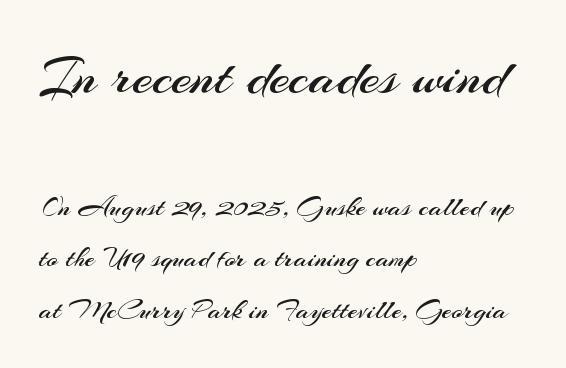
The image shows 58 px regular-weight sans-serif type; set left-aligned, line spacing 1.77x, normal letter spacing, not underlined; the first (top) block is 2.0x larger; medium stroke contrast and a small x-height.
